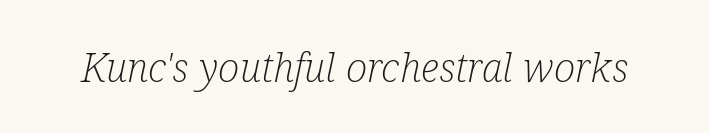
There's an unmistakable incline to the writing here. Character widths vary here, with narrow letters taking less room than wide ones. A bare baseline throughout the passage. Weight class: somewhere from thin through regular. Caption: standard tracking, unaltered. The glyphs in this specimen are seriffed.
